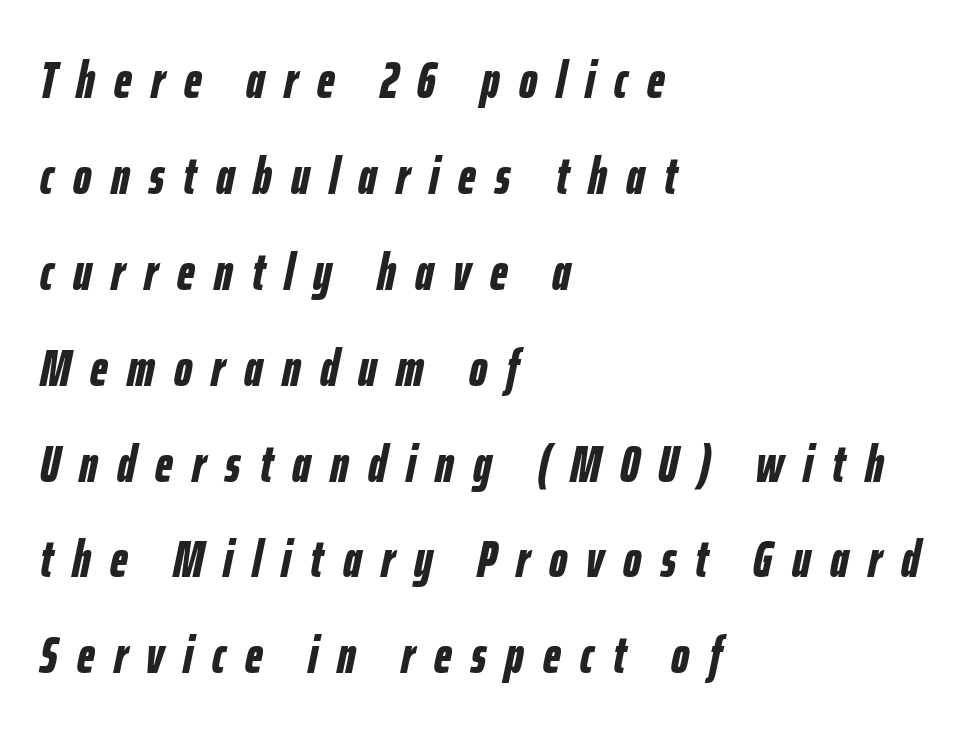
The rendering applies a slant to the glyphs. The space directly below the letters is spotless. Is the letter spacing exaggerated? Yes — the characters are pushed far apart. Plenty of ink on the page — the face is bold. The passage shown is typed in a proportional face where columns would drift.
